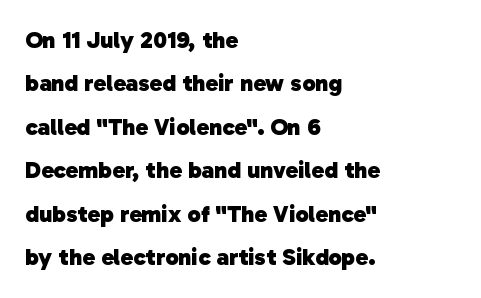
{"bold": "yes", "underline": "no", "align": "left", "line_spacing_ratio": 1.81, "letter_spacing": "normal", "letter_spacing_em": 0.0, "glyph_px": 24}
